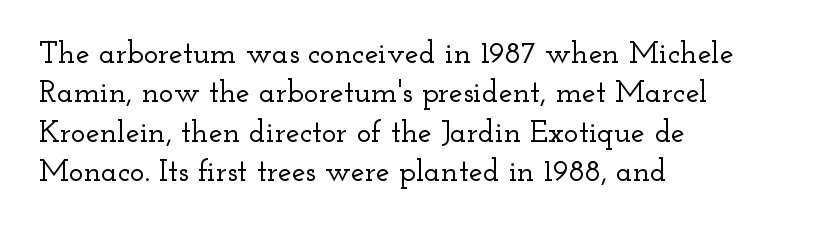
{"serif": "yes", "italic": "no", "width": "wide", "stroke_contrast": "low", "x_height": "small", "monospaced": "no", "underline": "no", "align": "left", "line_spacing": "normal", "line_spacing_ratio": 1.27, "letter_spacing": "normal", "letter_spacing_em": 0.0, "glyph_px": 31}
